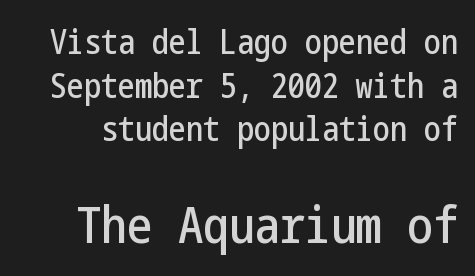
{"serif": "no", "italic": "no", "width": "condensed", "stroke_contrast": "low", "x_height": "medium", "underline": "no", "line_spacing": "normal", "line_spacing_ratio": 1.28, "letter_spacing": "normal", "letter_spacing_em": 0.0, "larger_block": "second", "size_ratio": 1.5, "glyph_px": 51}
